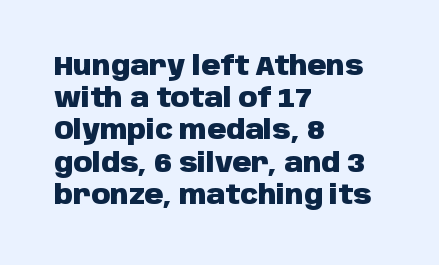
{"italic": "no", "bold": "yes", "underline": "no", "align": "left", "line_spacing_ratio": 1.24, "letter_spacing": "normal", "letter_spacing_em": 0.0, "glyph_px": 26}
